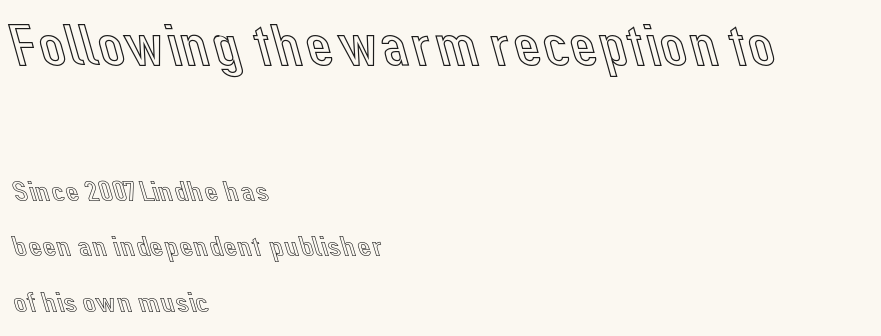
The image shows 60 px text type; set left-aligned, line spacing 1.86x, normal letter spacing, not underlined; the first (top) block is 2.0x larger; a medium x-height.
